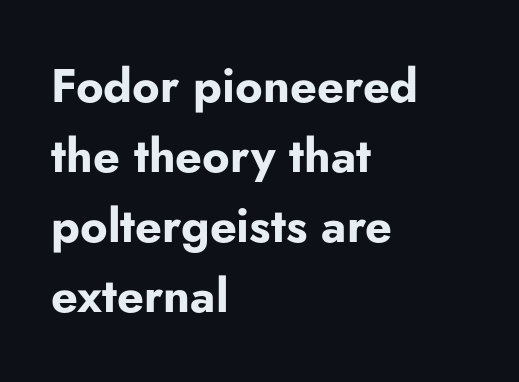
Q: Is the text bold? A: Yes.
Q: Is the text italic (slanted)? A: No, it is upright.
Q: Is the typeface a serif or a sans-serif typeface? A: Sans-serif.
Q: Is the text underlined? A: No.
Q: How is the paragraph aligned? A: Left-aligned.
Q: Is the spacing between letters normal or unusually wide? A: Normal.
Q: Is the spacing between lines tight, normal or loose? A: Normal.
Q: Width (condensed, normal, or wide)? A: Normal.
Q: Stroke contrast? A: Low.
Q: x-height? A: Small.
Q: Monospaced? A: No.
